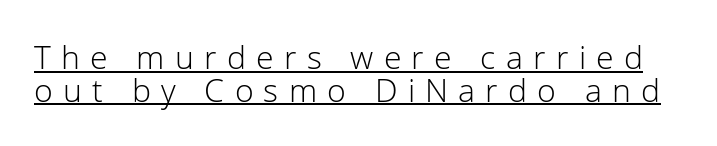
{"serif": "no", "italic": "no", "bold": "no", "weight": "light", "width": "normal", "stroke_contrast": "low", "x_height": "medium", "monospaced": "no", "underline": "yes", "line_spacing": "tight", "line_spacing_ratio": 1.03, "letter_spacing": "wide", "letter_spacing_em": 0.32, "glyph_px": 32}
